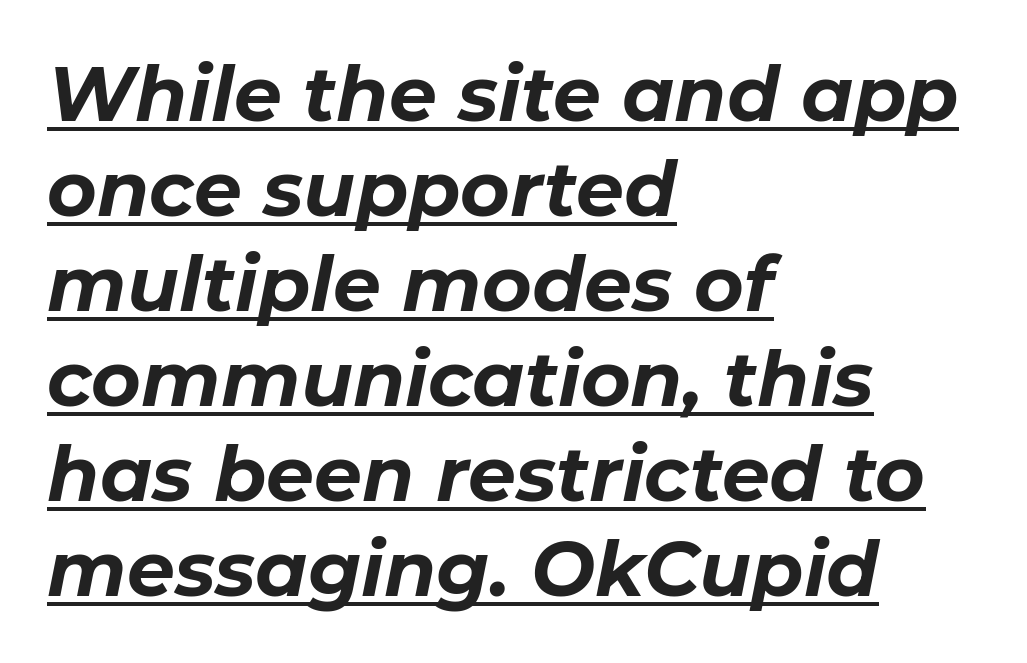
{"italic": "yes", "lean": "right", "slant_degrees": 11, "bold": "yes", "weight": "bold", "width": "normal", "stroke_contrast": "low", "x_height": "medium", "monospaced": "no", "underline": "yes", "align": "left", "line_spacing": "normal", "line_spacing_ratio": 1.25, "letter_spacing": "normal", "letter_spacing_em": 0.0, "glyph_px": 76}
